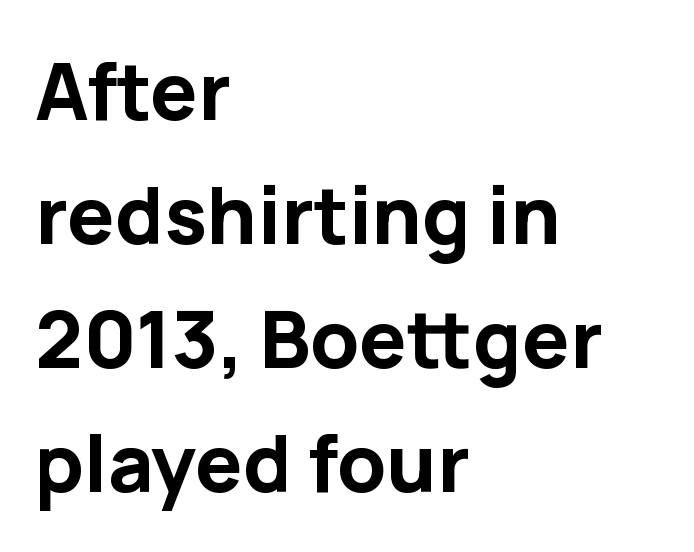
The image shows 79 px bold sans-serif type, upright; set left-aligned, normal line spacing (1.57x), normal letter spacing, not underlined; low stroke contrast and a medium x-height.
